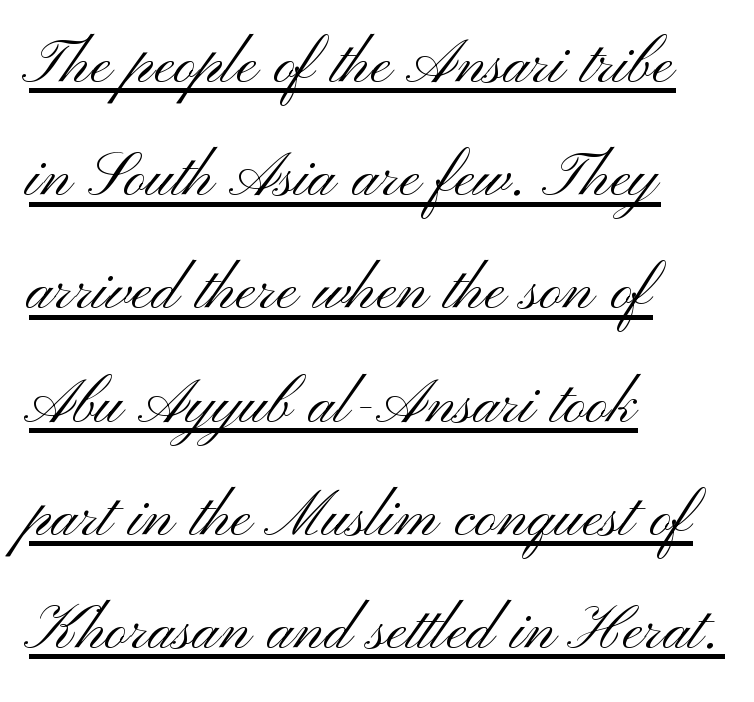
Q: Is the text bold? A: No.
Q: Is the text italic (slanted)? A: Yes.
Q: Is the typeface a serif or a sans-serif typeface? A: Sans-serif.
Q: Is the text underlined? A: Yes.
Q: How is the paragraph aligned? A: Left-aligned.
Q: Is the spacing between letters normal or unusually wide? A: Normal.
Q: Is the spacing between lines tight, normal or loose? A: Normal.
Q: Width (condensed, normal, or wide)? A: Wide.
Q: Stroke contrast? A: Medium.
Q: x-height? A: Small.
Q: Monospaced? A: No.
